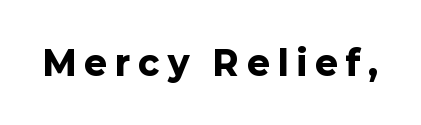
Q: Is the text bold? A: Yes.
Q: Is the text italic (slanted)? A: No, it is upright.
Q: Is the typeface a serif or a sans-serif typeface? A: Sans-serif.
Q: Is the text underlined? A: No.
Q: Is the spacing between letters normal or unusually wide? A: Unusually wide.
Q: Width (condensed, normal, or wide)? A: Normal.
Q: Stroke contrast? A: Low.
Q: x-height? A: Medium.
Q: Monospaced? A: No.
